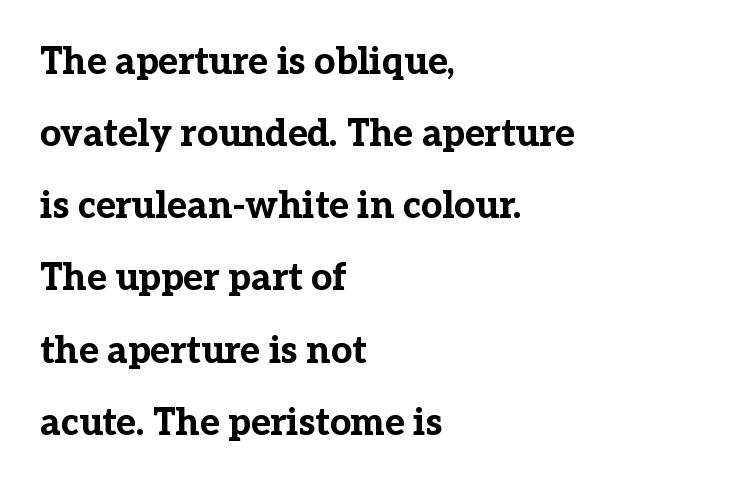
Q: Is the text bold? A: Yes.
Q: Is the text italic (slanted)? A: No, it is upright.
Q: Is the typeface a serif or a sans-serif typeface? A: Serif.
Q: Is the text underlined? A: No.
Q: How is the paragraph aligned? A: Left-aligned.
Q: Is the spacing between letters normal or unusually wide? A: Normal.
Q: Is the spacing between lines tight, normal or loose? A: Loose.
Q: Width (condensed, normal, or wide)? A: Normal.
Q: Stroke contrast? A: Low.
Q: x-height? A: Medium.
Q: Monospaced? A: No.
